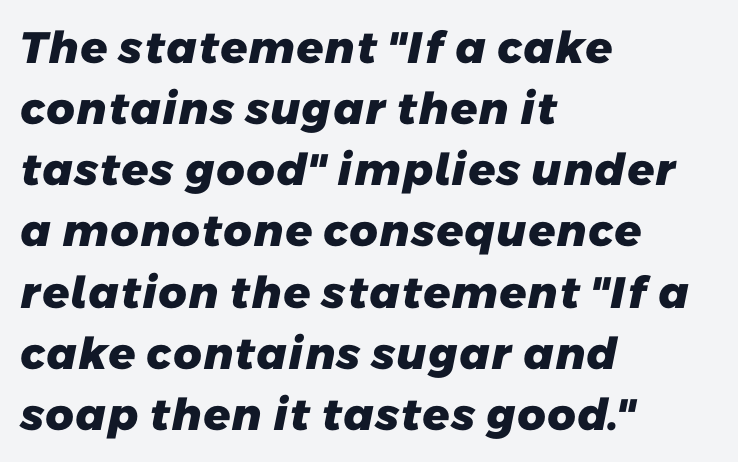
The rows are spaced the way most documents space them. This rendering features lettering with no underline. The type family on display is of the sans-serif kind. Varying glyph widths throughout — classic text-font behaviour. Does extra space separate the letters? No, they use regular spacing. Pretty heavy lettering here — definitely bold.
